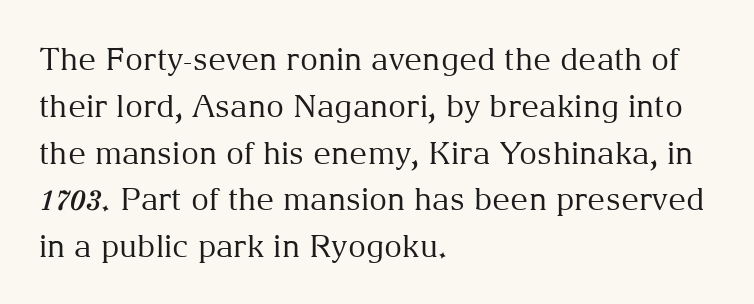
{"serif": "yes", "italic": "no", "bold": "no", "weight": "regular", "width": "normal", "stroke_contrast": "medium", "x_height": "medium", "monospaced": "no", "underline": "no", "align": "left", "line_spacing": "normal", "line_spacing_ratio": 1.51, "letter_spacing": "normal", "letter_spacing_em": 0.0, "glyph_px": 31}
